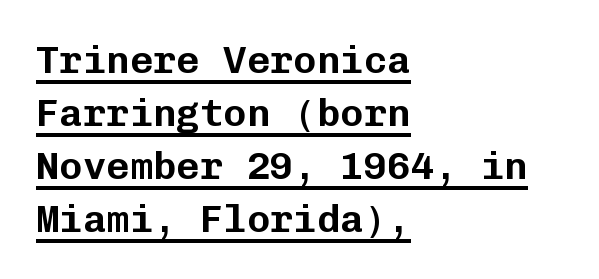
The image shows 39 px sans-serif type, upright, monospaced; set left-aligned, normal line spacing (1.36x), normal letter spacing, underlined; low stroke contrast and a medium x-height.
